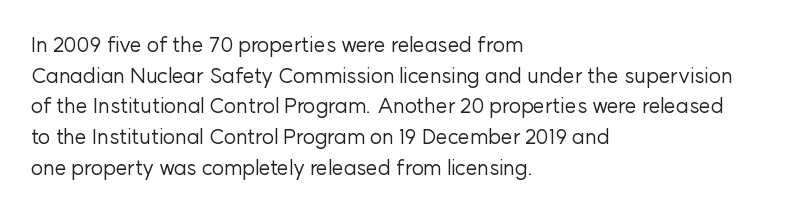
Q: Is the text bold? A: No.
Q: Is the text italic (slanted)? A: No, it is upright.
Q: Is the text underlined? A: No.
Q: How is the paragraph aligned? A: Left-aligned.
Q: Is the spacing between letters normal or unusually wide? A: Normal.
Q: Is the spacing between lines tight, normal or loose? A: Normal.
